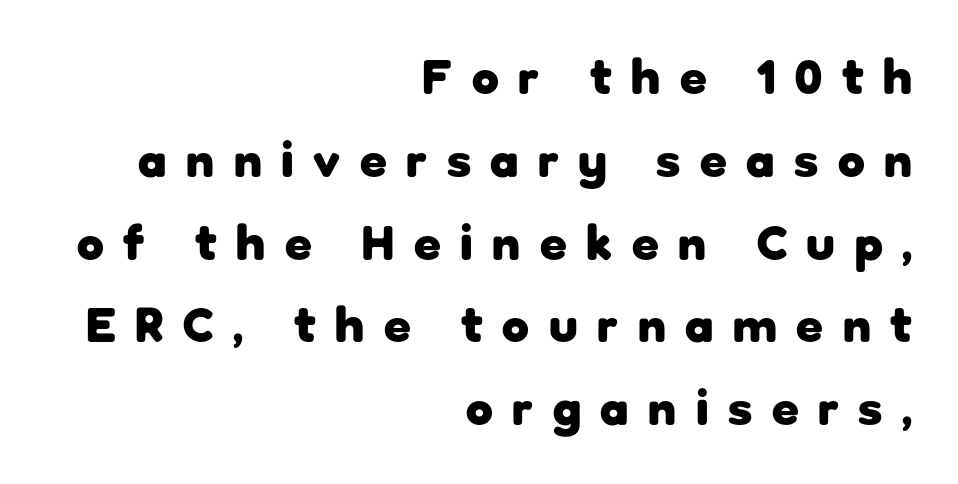
The image shows 49 px heavy sans-serif type, upright; set right-aligned, normal line spacing (1.69x), unusually wide letter spacing (+0.4 em), not underlined; low stroke contrast and a medium x-height.
